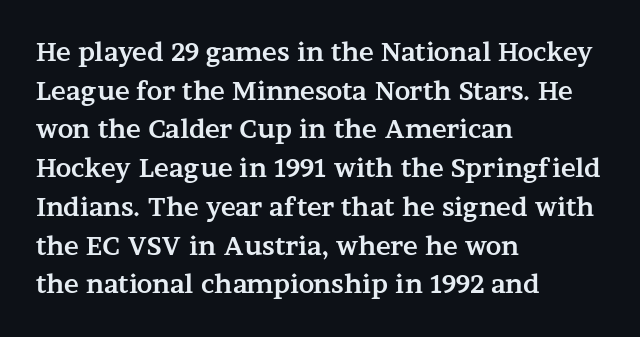
Lines of text with bare space underneath. Default kerning and tracking; the words read as compact shapes. Typeset ragged right — the left edge is the straight one. Regarding leading, the lines here are spaced in the standard way. Every stem runs plumb, perpendicular to the baseline.
